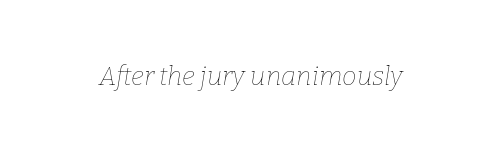
The image shows 26 px text type, italic (leaning right); set normal letter spacing, not underlined.
